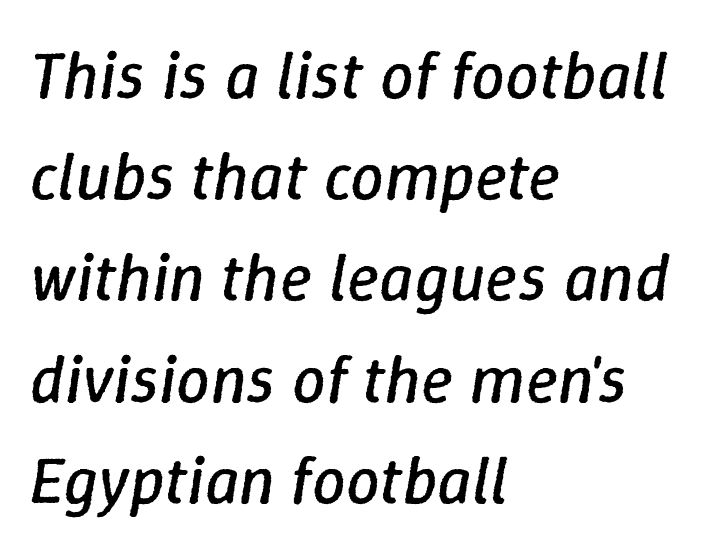
The image shows 67 px regular-weight type, italic (leaning right); set left-aligned, normal line spacing (1.51x), normal letter spacing, not underlined; low stroke contrast and a medium x-height.
